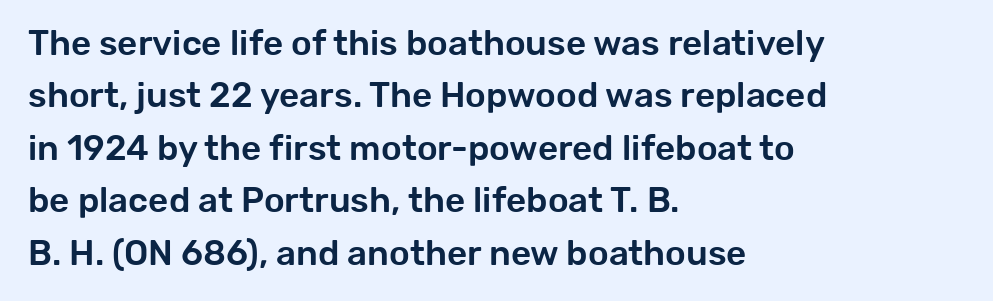
Q: Is the text italic (slanted)? A: No, it is upright.
Q: Is the typeface a serif or a sans-serif typeface? A: Sans-serif.
Q: Is the text underlined? A: No.
Q: How is the paragraph aligned? A: Left-aligned.
Q: Is the spacing between letters normal or unusually wide? A: Normal.
Q: Is the spacing between lines tight, normal or loose? A: Normal.
Q: Width (condensed, normal, or wide)? A: Normal.
Q: Stroke contrast? A: Low.
Q: x-height? A: Medium.
Q: Monospaced? A: No.
